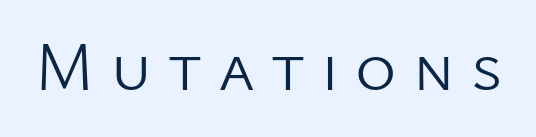
Q: Is the text bold? A: No.
Q: Is the text italic (slanted)? A: No, it is upright.
Q: Is the typeface a serif or a sans-serif typeface? A: Sans-serif.
Q: Is the text underlined? A: No.
Q: Is the spacing between letters normal or unusually wide? A: Unusually wide.
Q: Width (condensed, normal, or wide)? A: Normal.
Q: Stroke contrast? A: Low.
Q: x-height? A: Medium.
Q: Monospaced? A: No.
